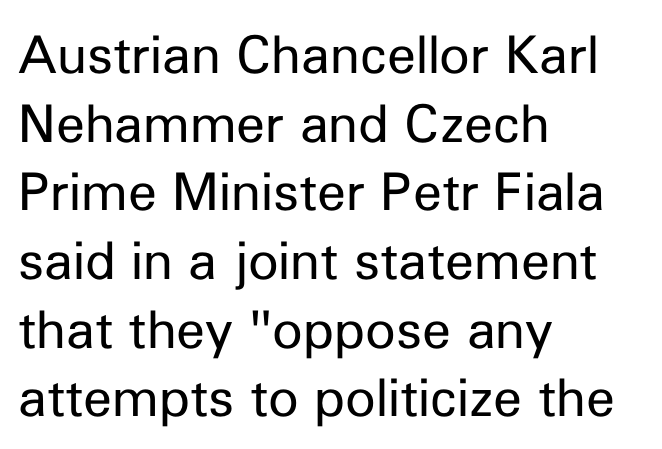
The image shows 52 px regular-weight sans-serif type, upright; set left-aligned, normal line spacing (1.32x), normal letter spacing, not underlined; low stroke contrast and a medium x-height.
